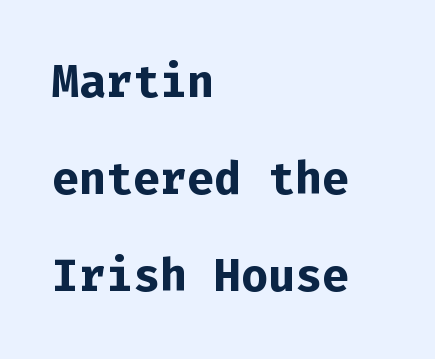
{"serif": "no", "italic": "no", "bold": "yes", "weight": "bold", "width": "normal", "stroke_contrast": "low", "x_height": "medium", "monospaced": "yes", "underline": "no", "align": "left", "line_spacing": "loose", "line_spacing_ratio": 2.16, "letter_spacing": "normal", "letter_spacing_em": 0.0, "glyph_px": 45}
